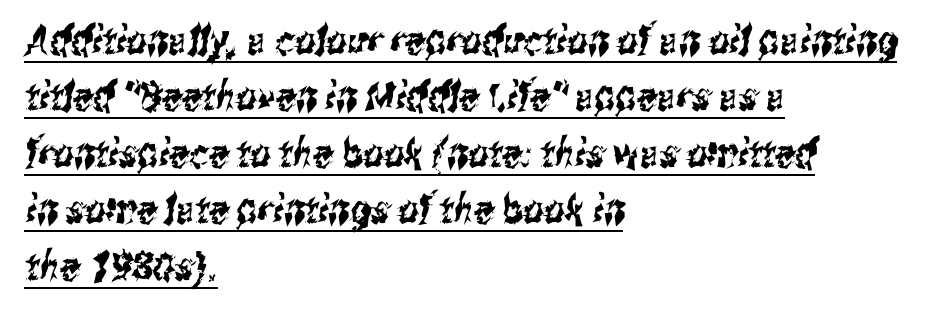
The image shows 40 px condensed sans-serif type; set left-aligned, normal line spacing (1.41x), normal letter spacing, underlined; medium stroke contrast and a medium x-height.
